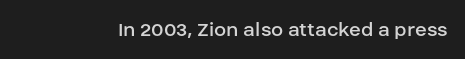
The image shows 22 px text type, upright; set normal letter spacing, not underlined.
